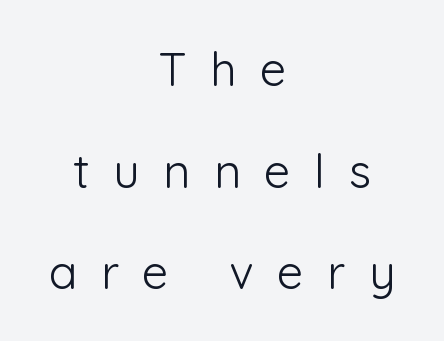
Q: Is the text bold? A: No.
Q: Is the text italic (slanted)? A: No, it is upright.
Q: Is the typeface a serif or a sans-serif typeface? A: Sans-serif.
Q: Is the text underlined? A: No.
Q: How is the paragraph aligned? A: Centered.
Q: Is the spacing between letters normal or unusually wide? A: Unusually wide.
Q: Is the spacing between lines tight, normal or loose? A: Loose.
Q: Width (condensed, normal, or wide)? A: Normal.
Q: Stroke contrast? A: Low.
Q: x-height? A: Medium.
Q: Monospaced? A: No.
